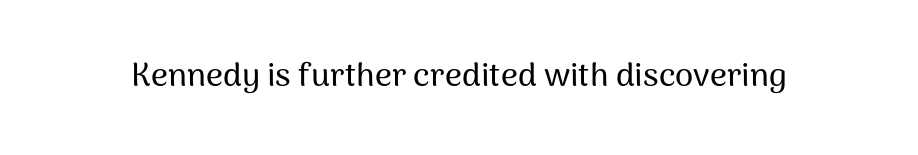
The image shows 33 px sans-serif type, upright; set normal letter spacing, not underlined; medium stroke contrast and a medium x-height.
